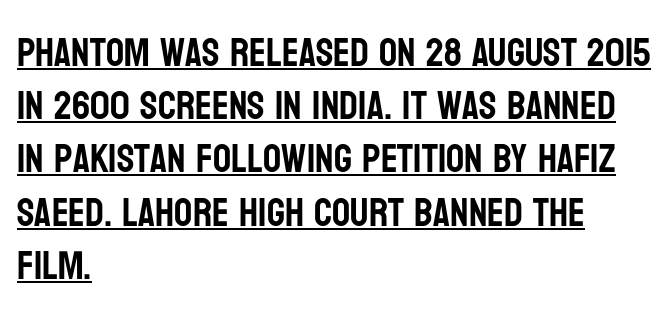
A typesetter would call this proportional, since set widths differ per character. Teacher's note: observe the even left margin — that is flush-left alignment. Honestly, the row spacing looks completely unremarkable. Posture: upright roman. The letterforms sit shoulder to shoulder at normal distance.
